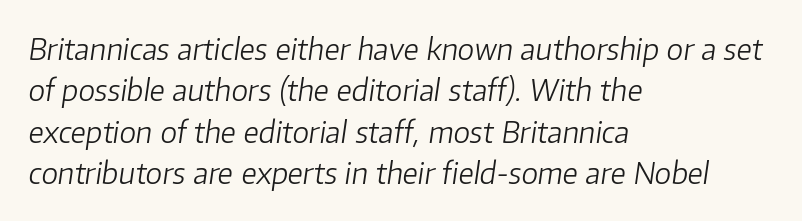
{"italic": "yes", "lean": "right", "slant_degrees": 8, "bold": "no", "weight": "light", "width": "normal", "stroke_contrast": "low", "x_height": "medium", "monospaced": "no", "underline": "no", "align": "left", "line_spacing": "normal", "line_spacing_ratio": 1.38, "letter_spacing": "normal", "letter_spacing_em": 0.0, "glyph_px": 30}
